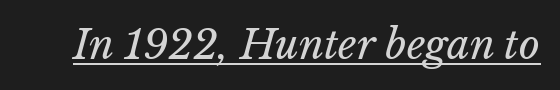
Q: Is the text bold? A: No.
Q: Is the text italic (slanted)? A: Yes, it leans right by about 15 degrees.
Q: Is the text underlined? A: Yes.
Q: Is the spacing between letters normal or unusually wide? A: Normal.
Q: Width (condensed, normal, or wide)? A: Normal.
Q: Stroke contrast? A: Low.
Q: x-height? A: Medium.
Q: Monospaced? A: No.
